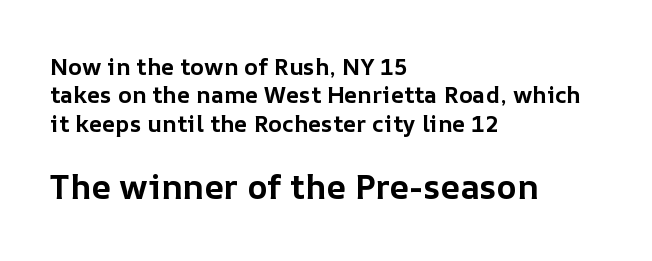
Standard letterfit; no display-style spreading of the glyphs. The face used here has the dense, thick strokes of a bold. Which chunk is bigger? The second one — the bottom block dwarfs the top. Character widths vary here, with narrow letters taking less room than wide ones. The glyphs are unaccompanied by any horizontal stroke below them. The type sits square on the baseline with zero lean.
